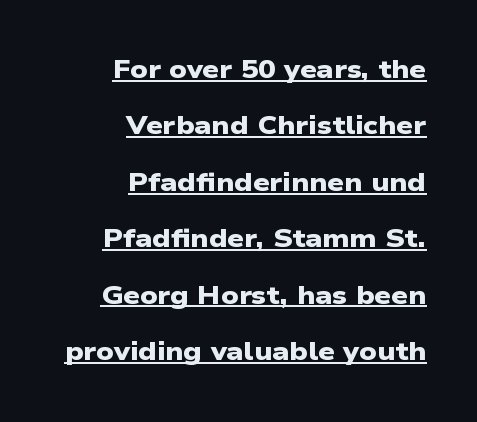
{"bold": "yes", "underline": "yes", "align": "right", "line_spacing": "loose", "line_spacing_ratio": 2.17, "letter_spacing": "normal", "letter_spacing_em": 0.0, "glyph_px": 26}
